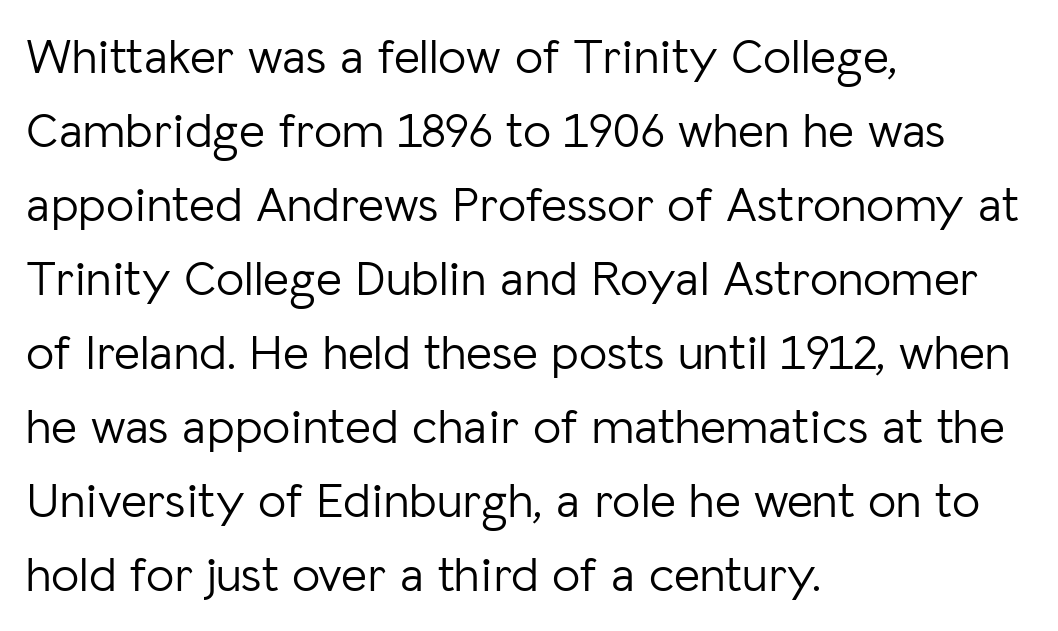
The image shows 50 px light sans-serif type, upright; set left-aligned, normal line spacing (1.48x), normal letter spacing, not underlined; low stroke contrast and a medium x-height.
